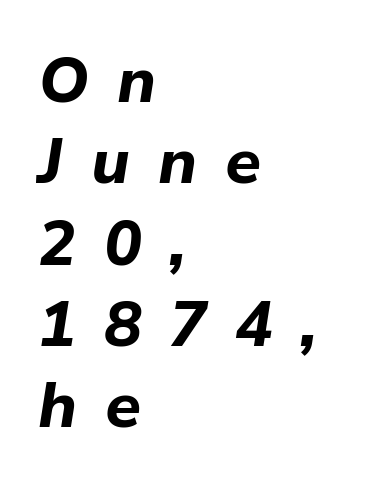
The image shows 63 px bold type, italic (leaning right); set left-aligned, normal line spacing (1.29x), unusually wide letter spacing (+0.44 em), not underlined; low stroke contrast and a medium x-height.
